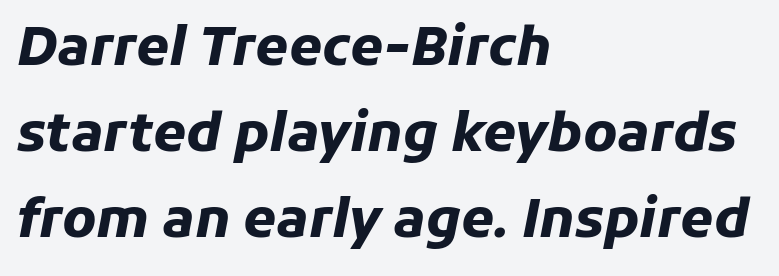
The image shows 53 px heavy type, italic (leaning right); set left-aligned, normal line spacing (1.62x), normal letter spacing, not underlined; low stroke contrast and a medium x-height.
